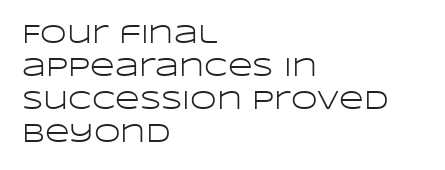
Q: Is the text bold? A: No.
Q: Is the text italic (slanted)? A: No, it is upright.
Q: Is the text underlined? A: No.
Q: How is the paragraph aligned? A: Left-aligned.
Q: Is the spacing between letters normal or unusually wide? A: Normal.
